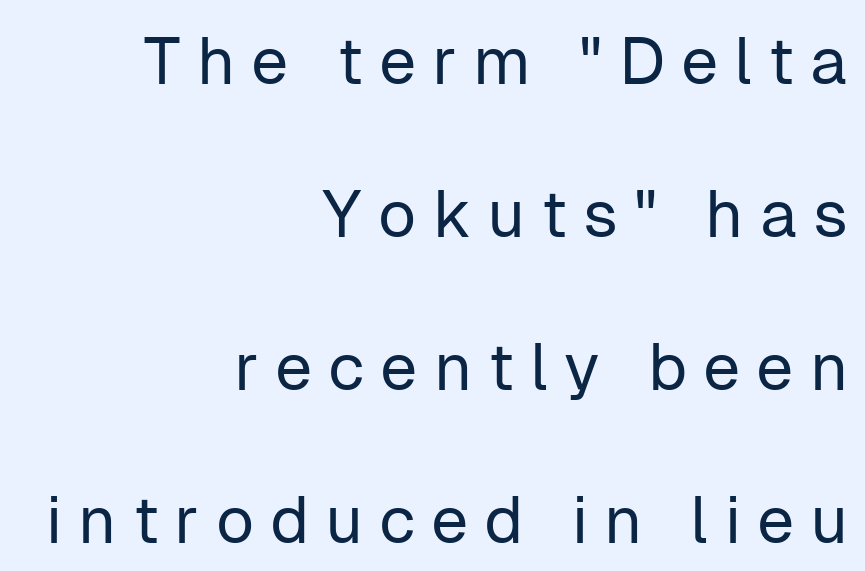
You could not count columns in this text — the font is proportionally spaced. Caption: expanded tracking, letters set apart. When letters stand straight like this, we call the style roman or upright. Visually the block forms a straight wall on the right and a jagged coastline on the left.
